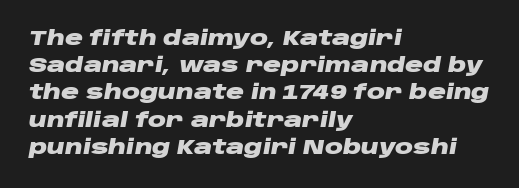
Q: Is the text bold? A: Yes.
Q: Is the text italic (slanted)? A: Yes, it leans right by about 10 degrees.
Q: Is the text underlined? A: No.
Q: How is the paragraph aligned? A: Left-aligned.
Q: Is the spacing between letters normal or unusually wide? A: Normal.
Q: Is the spacing between lines tight, normal or loose? A: Normal.
